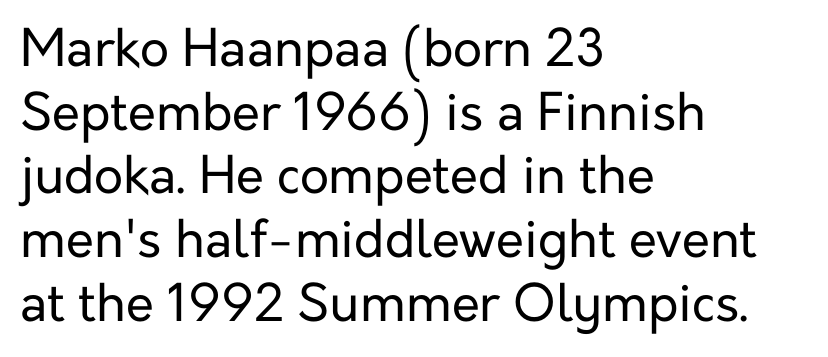
A classic flush-left, rag-right setting is used for this passage. Vertically, the passage feels balanced, rows spaced as you'd expect. Does the type have serifs? No, each stem ends abruptly. The type is set solid horizontally, with unmodified tracking. The foot of each line stays bare and open.
